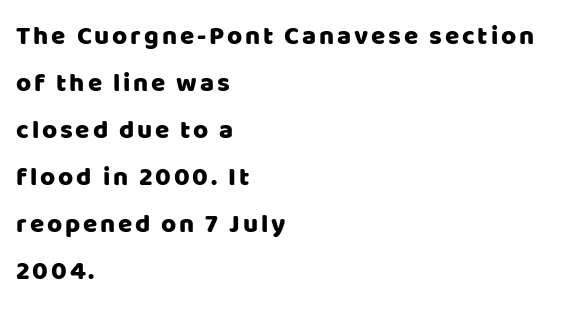
Q: Is the text italic (slanted)? A: No, it is upright.
Q: Is the text underlined? A: No.
Q: How is the paragraph aligned? A: Left-aligned.
